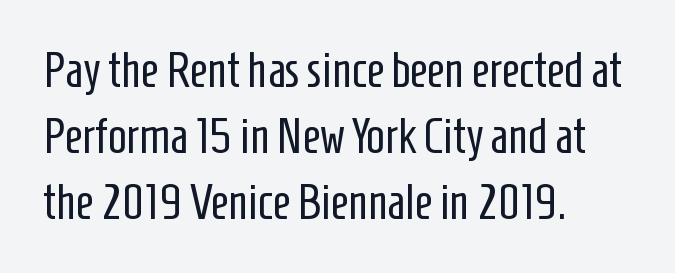
The image shows 49 px regular-weight, condensed sans-serif type, upright; set left-aligned, normal line spacing (1.35x), normal letter spacing, not underlined; low stroke contrast and a medium x-height.
